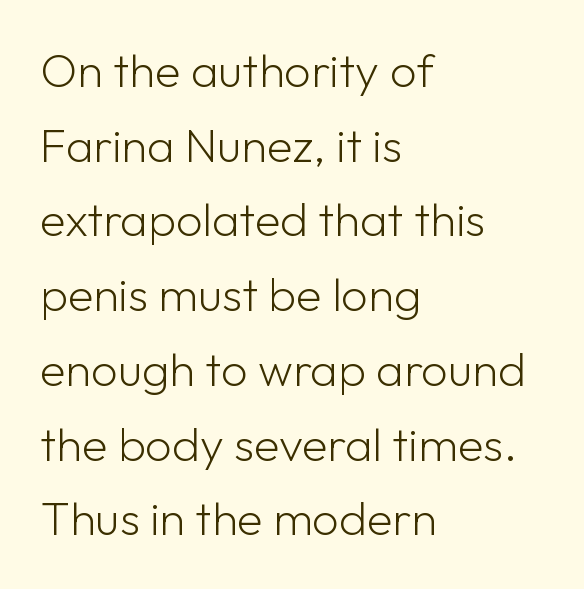
The image shows 47 px light sans-serif type, upright; set left-aligned, normal line spacing (1.59x), normal letter spacing, not underlined; low stroke contrast and a medium x-height.
